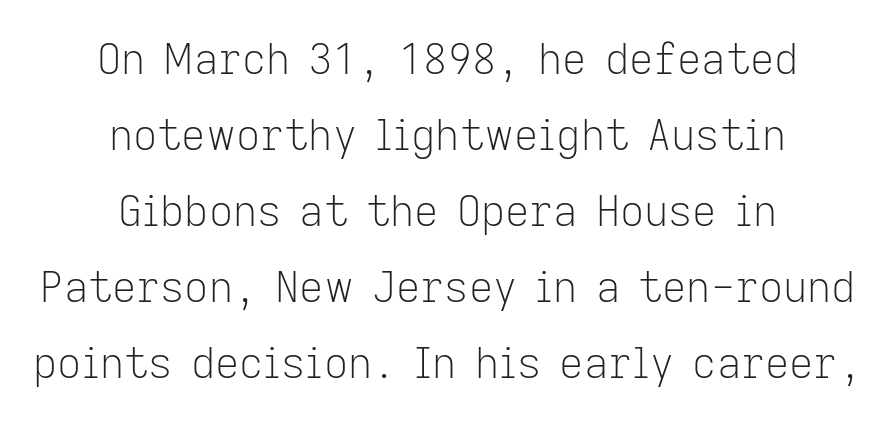
The image shows 42 px light sans-serif type, upright; set centered, line spacing 1.81x, normal letter spacing, not underlined; low stroke contrast and a medium x-height.
